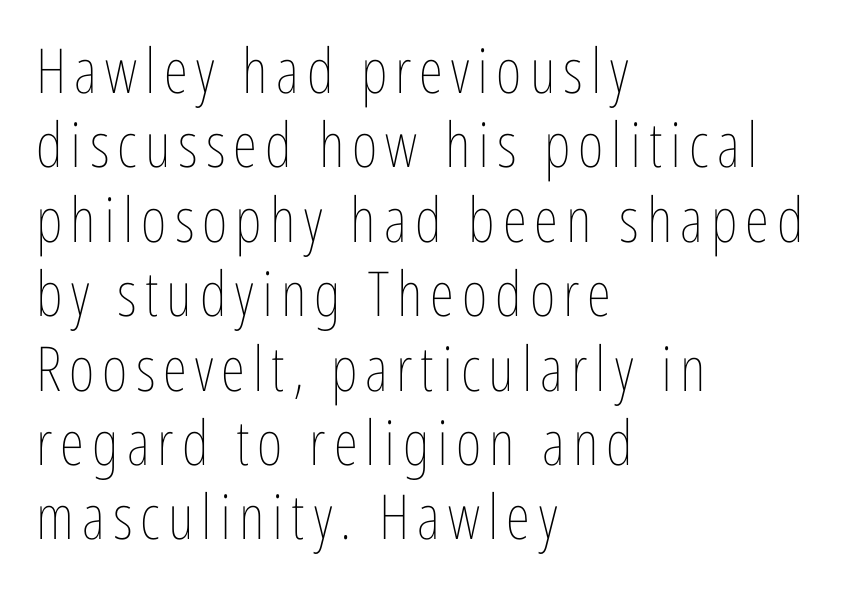
{"italic": "no", "bold": "no", "weight": "thin", "width": "condensed", "stroke_contrast": "low", "x_height": "medium", "monospaced": "no", "underline": "no", "align": "left", "line_spacing_ratio": 1.2, "glyph_px": 62}
